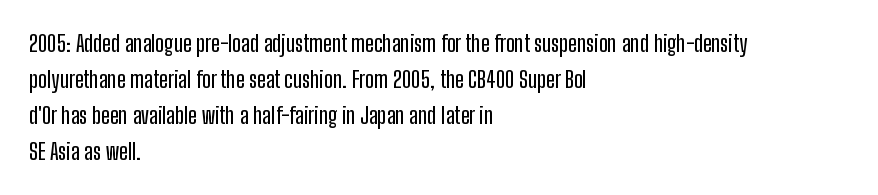
Regular leading. Check under the words: just untouched page. The type is set solid horizontally, with unmodified tracking. The paragraph has a hard left edge and a soft right edge.
